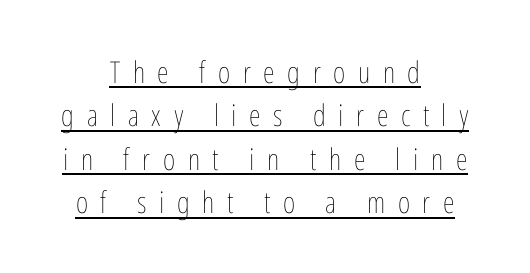
Inter-character spacing is expanded well beyond the font's built-in metrics. Is the block centered? Yes — each line is placed symmetrically about the middle. The font sits on the lighter half of the weight spectrum, regular included. Decoration check: the copy is underlined. Varying glyph widths throughout — classic text-font behaviour.
